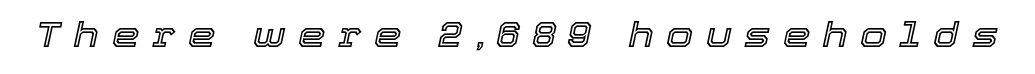
The image shows 35 px text type, italic (leaning right); set unusually wide letter spacing (+0.36 em), not underlined; a medium x-height.
